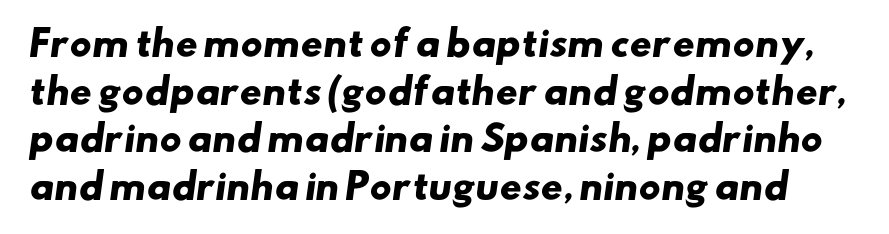
{"serif": "no", "bold": "yes", "weight": "heavy", "width": "wide", "stroke_contrast": "low", "x_height": "small", "monospaced": "no", "underline": "no", "line_spacing": "normal", "line_spacing_ratio": 1.4, "letter_spacing": "normal", "letter_spacing_em": 0.0, "glyph_px": 34}
